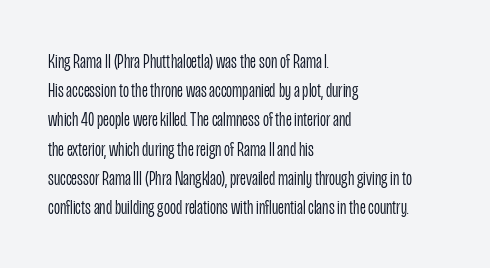
Tracking here is standard; glyphs follow each other at the usual distance. Heft: none added — not bold. These lines are set flush left with a ragged right edge. The letters stand straight up with perfectly vertical stems. Has an underline been added? It has not.
